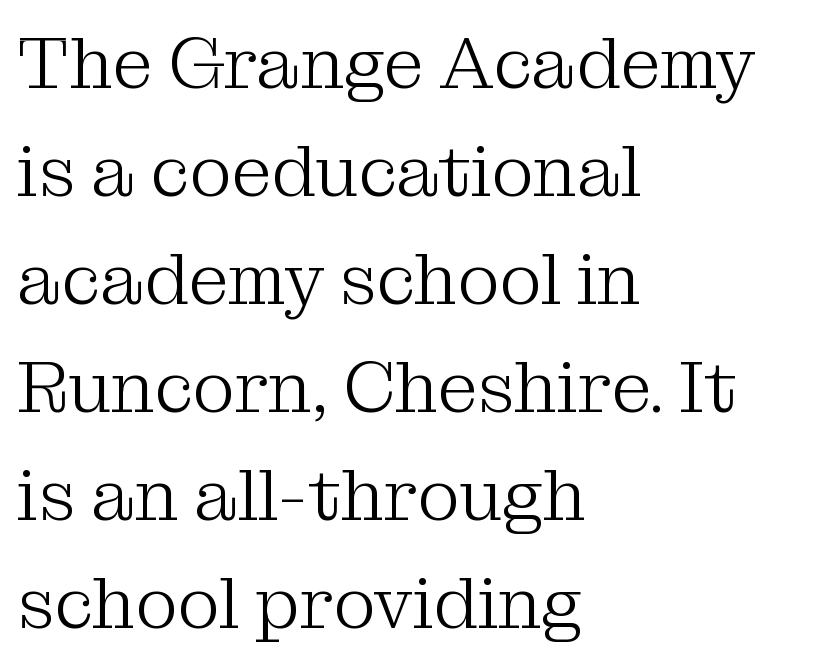
Q: Is the text bold? A: No.
Q: Is the text italic (slanted)? A: No, it is upright.
Q: Is the typeface a serif or a sans-serif typeface? A: Serif.
Q: Is the text underlined? A: No.
Q: How is the paragraph aligned? A: Left-aligned.
Q: Is the spacing between letters normal or unusually wide? A: Normal.
Q: Is the spacing between lines tight, normal or loose? A: Normal.
Q: Width (condensed, normal, or wide)? A: Normal.
Q: Stroke contrast? A: Medium.
Q: x-height? A: Medium.
Q: Monospaced? A: No.
